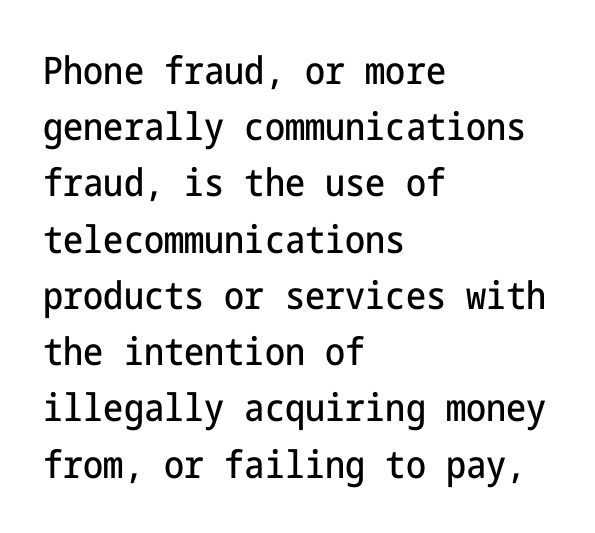
Check the space under the baseline: it is left empty. The letters stand straight up with perfectly vertical stems. Vertically, the passage feels balanced, rows spaced as you'd expect. Leftover space on each line is placed entirely after the last word.
